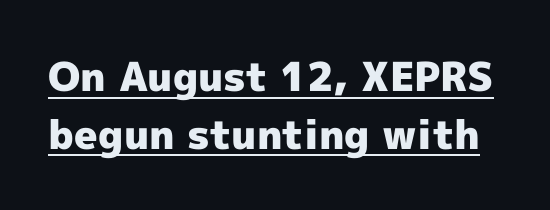
The image shows 40 px heavy sans-serif type, upright; set normal line spacing (1.44x), normal letter spacing, underlined; a medium x-height.
